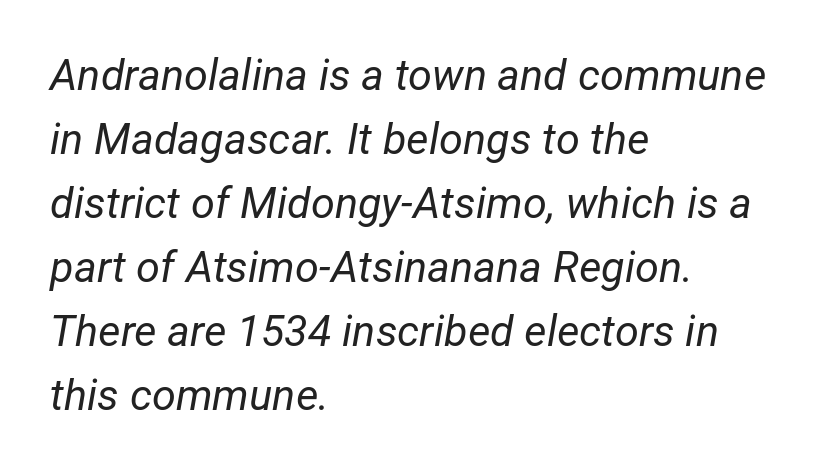
{"italic": "yes", "lean": "right", "slant_degrees": 12, "bold": "no", "weight": "regular", "width": "normal", "stroke_contrast": "low", "x_height": "medium", "monospaced": "no", "underline": "no", "align": "left", "line_spacing": "normal", "line_spacing_ratio": 1.49, "letter_spacing": "normal", "letter_spacing_em": 0.0, "glyph_px": 43}
